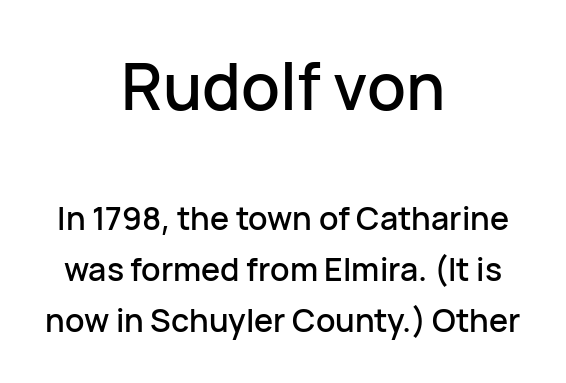
Leading: standard. No feet cap the strokes, marking this as sans-serif type. Descender tails drop into unmarked territory. Between these two stacked blocks, the higher one wins on size. This sample has the flowing, uneven cadence of proportional lettering.
